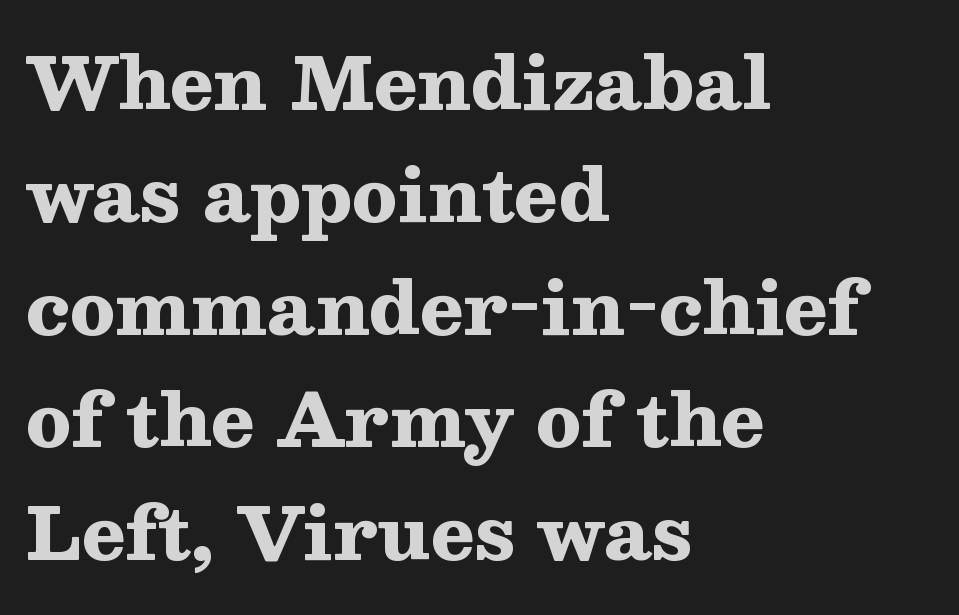
Q: Is the text bold? A: Yes.
Q: Is the text italic (slanted)? A: No, it is upright.
Q: Is the typeface a serif or a sans-serif typeface? A: Serif.
Q: Is the text underlined? A: No.
Q: How is the paragraph aligned? A: Left-aligned.
Q: Is the spacing between letters normal or unusually wide? A: Normal.
Q: Is the spacing between lines tight, normal or loose? A: Normal.
Q: Width (condensed, normal, or wide)? A: Wide.
Q: Stroke contrast? A: Medium.
Q: x-height? A: Medium.
Q: Monospaced? A: No.
